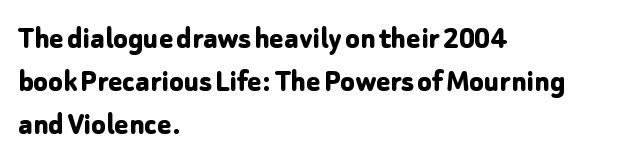
Q: Is the text bold? A: Yes.
Q: Is the text italic (slanted)? A: No, it is upright.
Q: Is the typeface a serif or a sans-serif typeface? A: Sans-serif.
Q: Is the text underlined? A: No.
Q: How is the paragraph aligned? A: Left-aligned.
Q: Is the spacing between letters normal or unusually wide? A: Normal.
Q: Is the spacing between lines tight, normal or loose? A: Normal.
Q: Width (condensed, normal, or wide)? A: Normal.
Q: Stroke contrast? A: Low.
Q: x-height? A: Medium.
Q: Monospaced? A: No.
